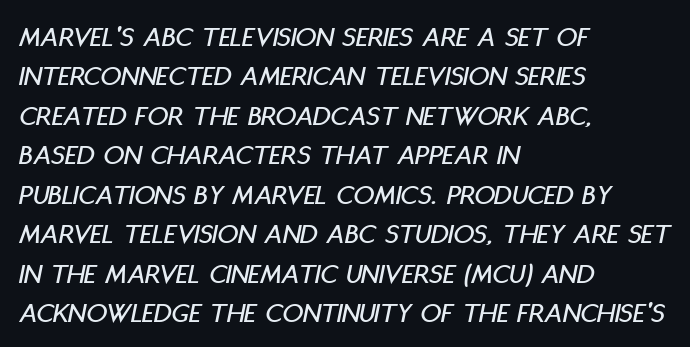
Would a proofreader flag this as italicized? Yes. Underlining? Definitely not there. A typesetter would call this proportional, since set widths differ per character. One-word summary of the alignment: left.
